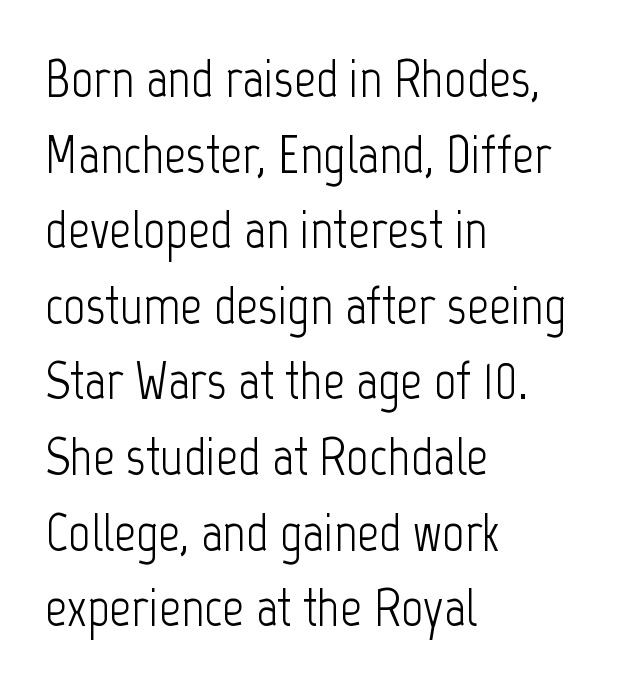
Q: Is the text bold? A: No.
Q: Is the text italic (slanted)? A: No, it is upright.
Q: Is the typeface a serif or a sans-serif typeface? A: Sans-serif.
Q: Is the text underlined? A: No.
Q: How is the paragraph aligned? A: Left-aligned.
Q: Is the spacing between letters normal or unusually wide? A: Normal.
Q: Is the spacing between lines tight, normal or loose? A: Normal.
Q: Width (condensed, normal, or wide)? A: Condensed.
Q: Stroke contrast? A: Low.
Q: x-height? A: Medium.
Q: Monospaced? A: No.
